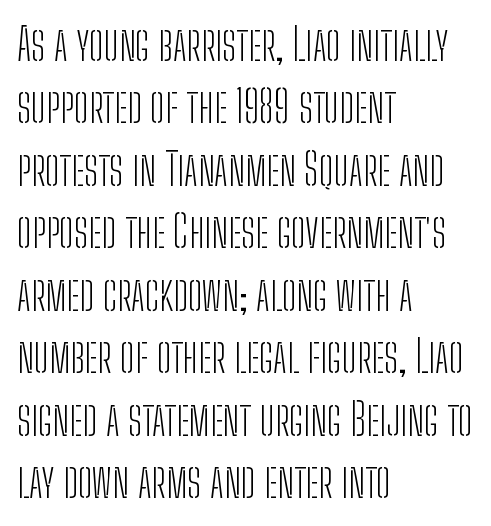
Only glyphs here, with clear space below each row. Observe the absence of serifs on each vertical stroke in this sample. Quick note: not italic, upright. The compositor pushed each line to the left boundary. The letterforms sit at book weight or below.
